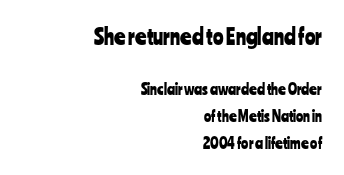
Q: Is the text italic (slanted)? A: No, it is upright.
Q: Is the text underlined? A: No.
Q: How is the paragraph aligned? A: Right-aligned.
Q: Is the spacing between letters normal or unusually wide? A: Normal.
Q: Which block of text is set in a larger size, the first (top) or the second (bottom)? A: The first (top) one.
